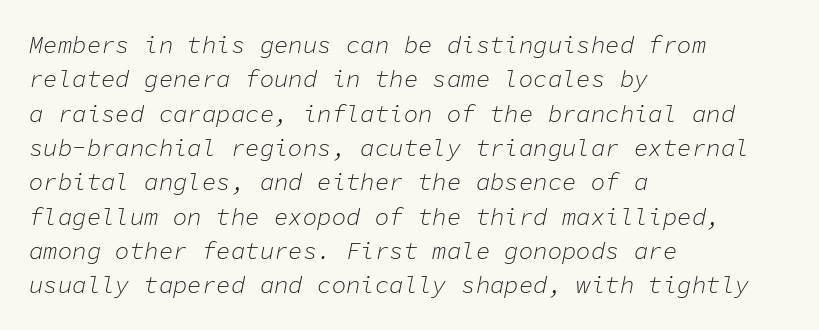
{"italic": "yes", "lean": "right", "slant_degrees": 11, "bold": "no", "underline": "no", "align": "left", "line_spacing": "normal", "line_spacing_ratio": 1.43, "letter_spacing": "normal", "letter_spacing_em": 0.0, "glyph_px": 24}
